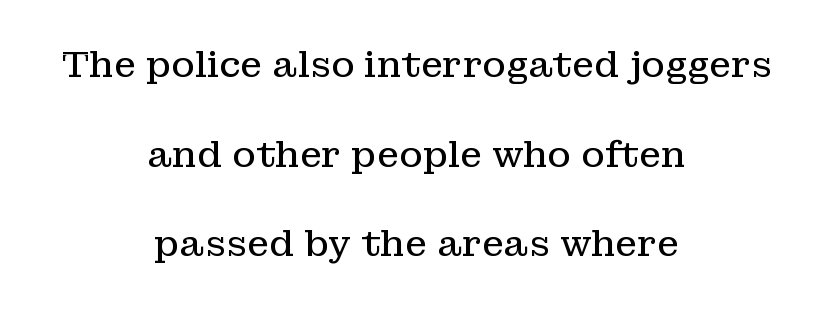
Casual observation: everything's sitting right in the middle. This is not heavy type; no bold has been used. The leading is generous, giving the passage an open texture. A roman cut, with each character standing at attention.
